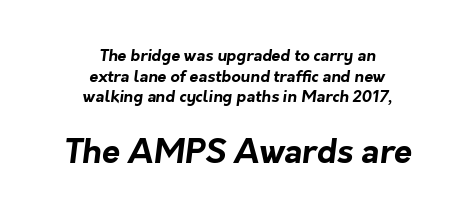
Q: Is the text bold? A: Yes.
Q: Is the typeface a serif or a sans-serif typeface? A: Sans-serif.
Q: Is the text underlined? A: No.
Q: How is the paragraph aligned? A: Centered.
Q: Is the spacing between letters normal or unusually wide? A: Normal.
Q: Is the spacing between lines tight, normal or loose? A: Normal.
Q: Which block of text is set in a larger size, the first (top) or the second (bottom)? A: The second (bottom) one.
Q: Width (condensed, normal, or wide)? A: Normal.
Q: Stroke contrast? A: Low.
Q: x-height? A: Medium.
Q: Monospaced? A: No.
